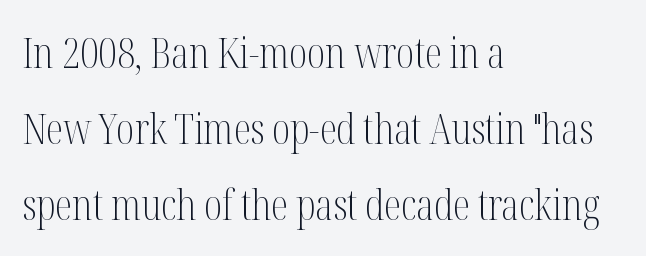
{"serif": "yes", "italic": "no", "bold": "no", "weight": "light", "width": "condensed", "stroke_contrast": "medium", "x_height": "medium", "monospaced": "no", "underline": "no", "align": "left", "line_spacing_ratio": 1.77, "letter_spacing": "normal", "letter_spacing_em": 0.0, "glyph_px": 43}
